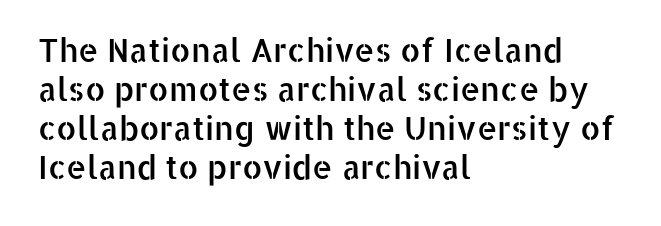
{"serif": "no", "italic": "no", "width": "normal", "stroke_contrast": "low", "x_height": "medium", "monospaced": "no", "underline": "no", "align": "left", "line_spacing_ratio": 1.22, "letter_spacing": "normal", "letter_spacing_em": 0.0, "glyph_px": 32}
